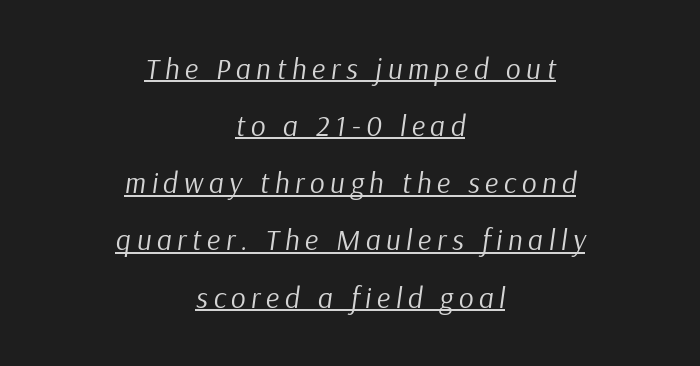
The paragraph has two soft edges and a firm central axis. The lines are spread far apart with generous leading. These lines were composed using italics. The face used here appears with an underline applied. You could not count columns in this text — the font is proportionally spaced.
